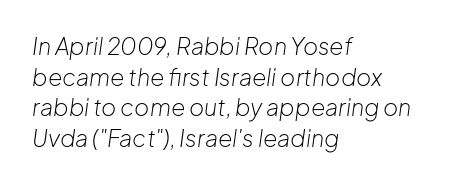
{"italic": "yes", "lean": "right", "slant_degrees": 8, "bold": "no", "underline": "no", "align": "left", "line_spacing": "normal", "line_spacing_ratio": 1.33, "letter_spacing": "normal", "letter_spacing_em": 0.0, "glyph_px": 23}
